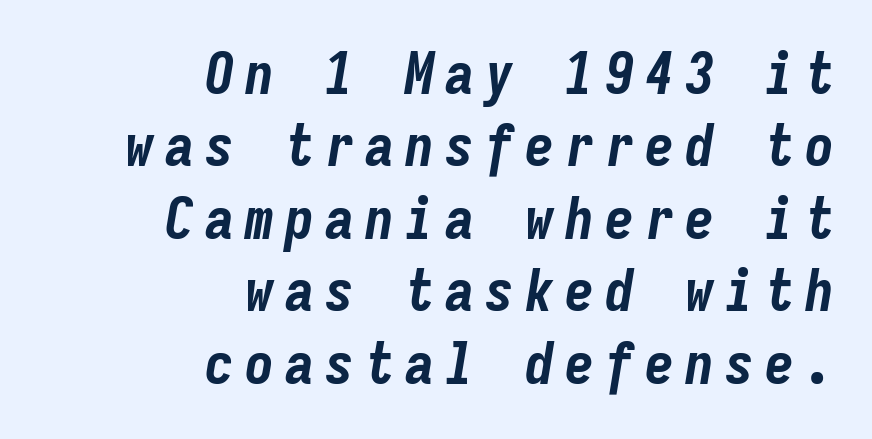
{"italic": "yes", "lean": "right", "slant_degrees": 9, "bold": "yes", "weight": "bold", "width": "condensed", "stroke_contrast": "low", "x_height": "medium", "monospaced": "yes", "underline": "no", "align": "right", "line_spacing": "normal", "line_spacing_ratio": 1.25, "glyph_px": 58}
